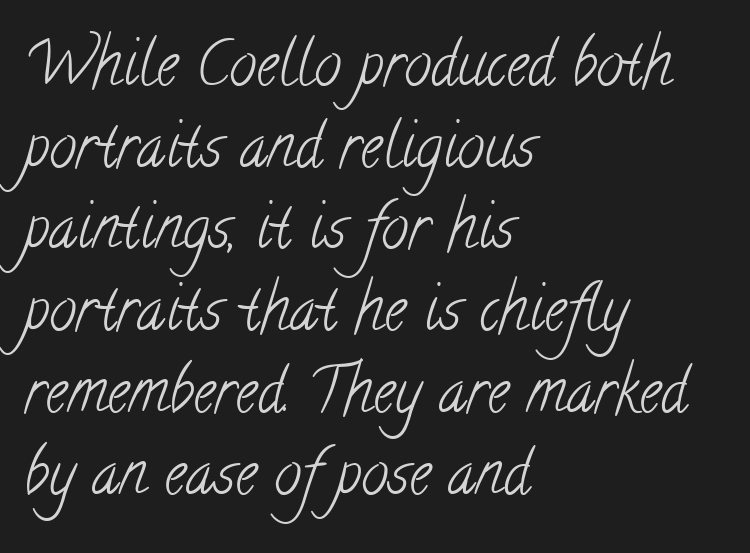
The image shows 61 px light, condensed serif type; set left-aligned, normal line spacing (1.34x), normal letter spacing, not underlined; low stroke contrast and a small x-height.
